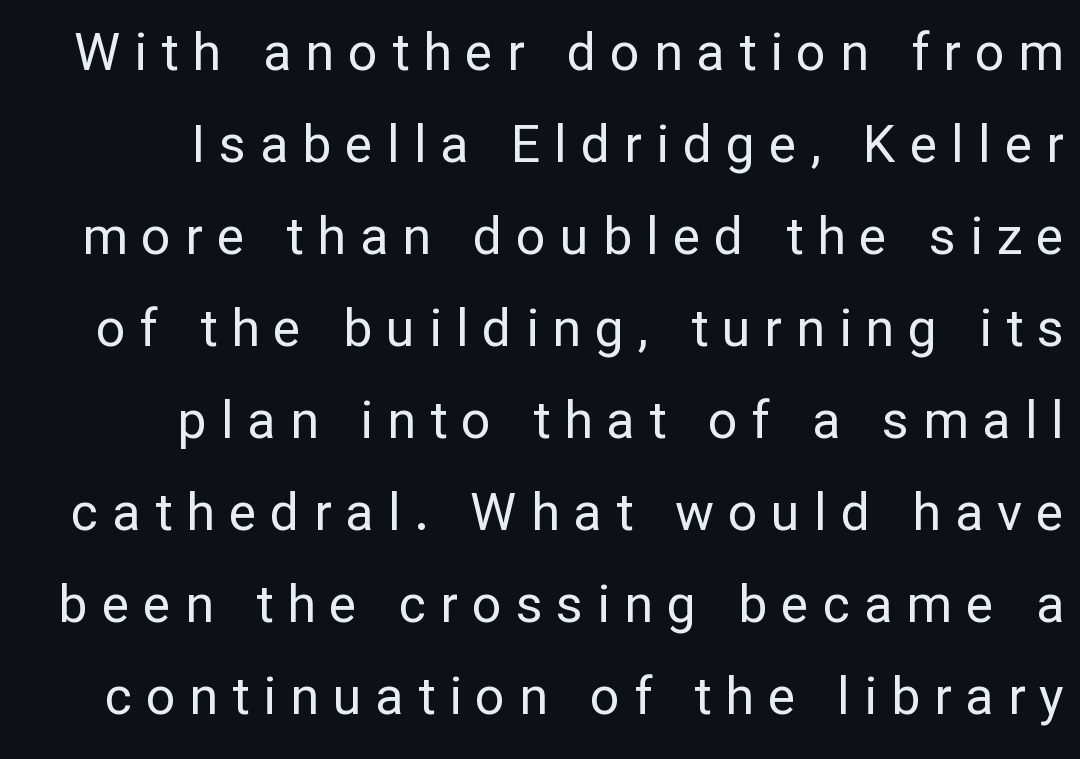
{"serif": "no", "italic": "no", "bold": "no", "weight": "regular", "width": "normal", "stroke_contrast": "low", "x_height": "medium", "monospaced": "no", "underline": "no", "align": "right", "line_spacing_ratio": 1.77, "letter_spacing": "wide", "letter_spacing_em": 0.27, "glyph_px": 52}
